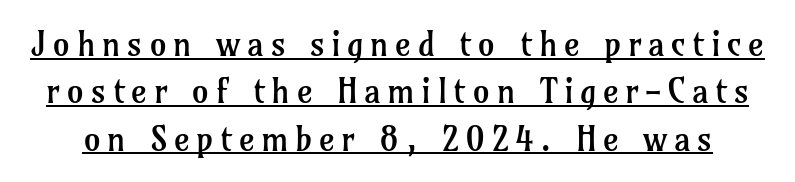
Q: Is the text bold? A: No.
Q: Is the text italic (slanted)? A: No, it is upright.
Q: Is the typeface a serif or a sans-serif typeface? A: Serif.
Q: Is the text underlined? A: Yes.
Q: Is the spacing between lines tight, normal or loose? A: Normal.
Q: Width (condensed, normal, or wide)? A: Normal.
Q: Stroke contrast? A: Low.
Q: x-height? A: Medium.
Q: Monospaced? A: No.
